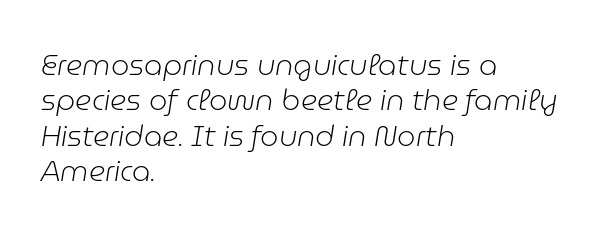
{"italic": "yes", "lean": "right", "slant_degrees": 9, "bold": "no", "weight": "light", "width": "normal", "stroke_contrast": "low", "x_height": "medium", "monospaced": "no", "underline": "no", "align": "left", "line_spacing_ratio": 1.22, "letter_spacing": "normal", "letter_spacing_em": 0.0, "glyph_px": 29}
